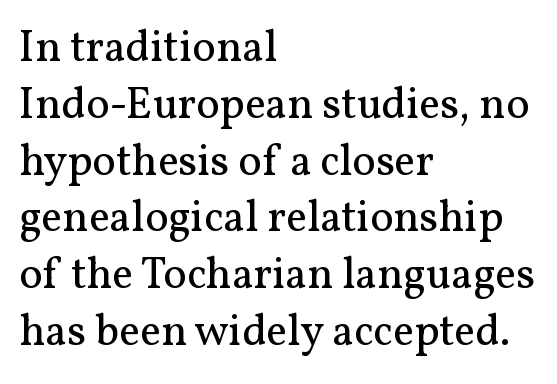
Q: Is the text bold? A: No.
Q: Is the text italic (slanted)? A: No, it is upright.
Q: Is the typeface a serif or a sans-serif typeface? A: Serif.
Q: Is the text underlined? A: No.
Q: How is the paragraph aligned? A: Left-aligned.
Q: Is the spacing between letters normal or unusually wide? A: Normal.
Q: Is the spacing between lines tight, normal or loose? A: Normal.
Q: Width (condensed, normal, or wide)? A: Normal.
Q: Stroke contrast? A: Medium.
Q: x-height? A: Medium.
Q: Monospaced? A: No.
